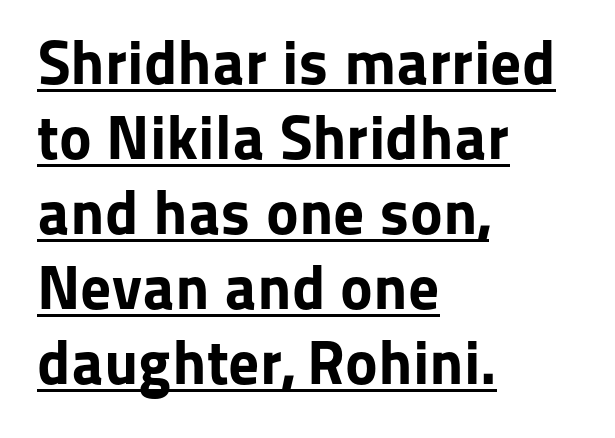
{"serif": "no", "italic": "no", "bold": "yes", "weight": "bold", "width": "normal", "stroke_contrast": "low", "x_height": "medium", "monospaced": "no", "underline": "yes", "align": "left", "line_spacing_ratio": 1.21, "letter_spacing": "normal", "letter_spacing_em": 0.0, "glyph_px": 62}
